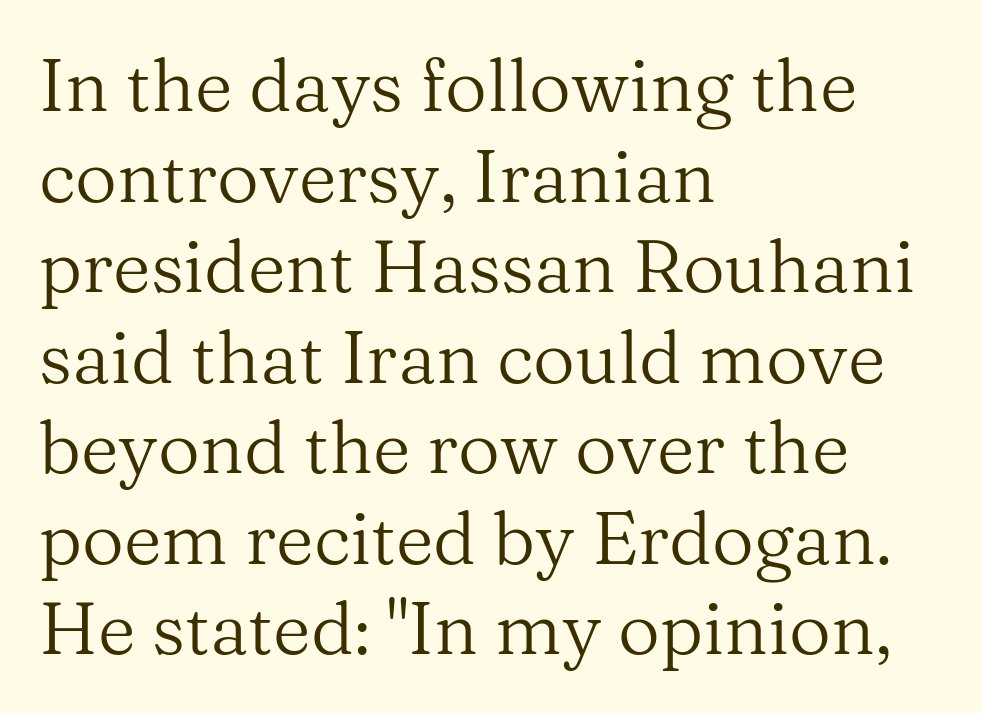
Q: Is the text bold? A: No.
Q: Is the text italic (slanted)? A: No, it is upright.
Q: Is the typeface a serif or a sans-serif typeface? A: Serif.
Q: Is the text underlined? A: No.
Q: How is the paragraph aligned? A: Left-aligned.
Q: Is the spacing between letters normal or unusually wide? A: Normal.
Q: Width (condensed, normal, or wide)? A: Normal.
Q: Stroke contrast? A: Medium.
Q: x-height? A: Medium.
Q: Monospaced? A: No.
